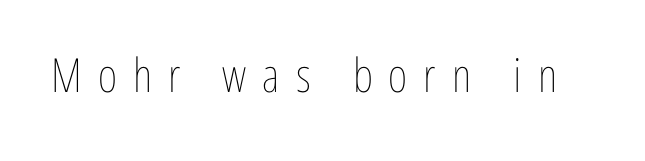
Has an underline been added? It has not. The rendering uses natural spacing where letterforms have individual widths. This sample uses expanded letter spacing, leaving extra air between glyphs. Stems and bowls with no extra thickness — not bold. The specimen reads as upright at a glance.
